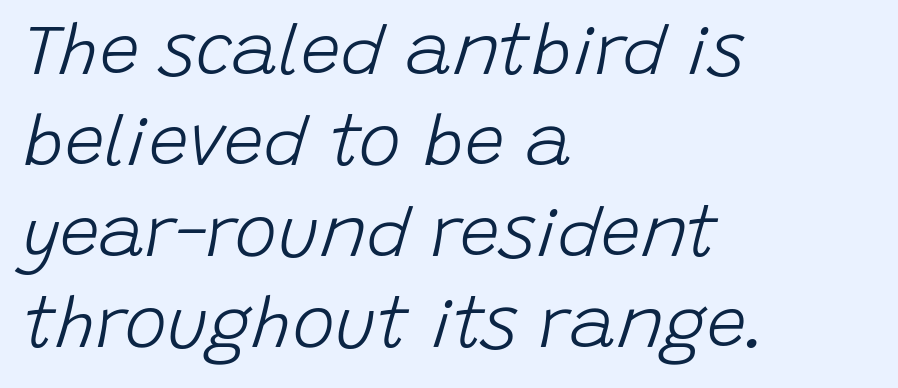
The image shows 71 px light type, italic (leaning right); set left-aligned, normal line spacing (1.28x), normal letter spacing, not underlined; low stroke contrast and a large x-height.
